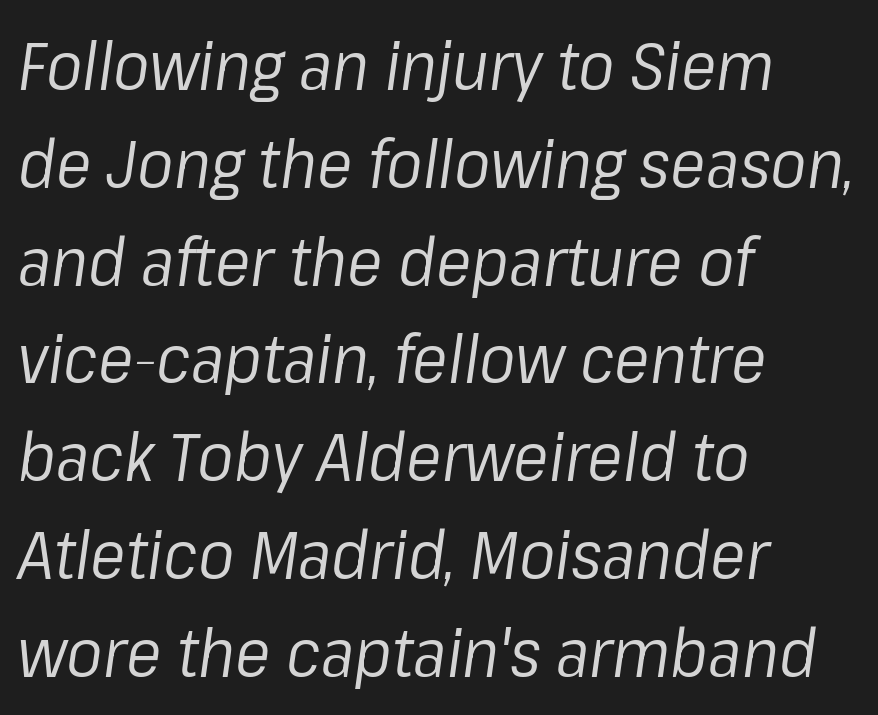
{"italic": "yes", "lean": "right", "slant_degrees": 8, "bold": "no", "weight": "regular", "width": "normal", "stroke_contrast": "low", "x_height": "medium", "monospaced": "no", "underline": "no", "align": "left", "line_spacing": "normal", "line_spacing_ratio": 1.46, "letter_spacing": "normal", "letter_spacing_em": 0.0, "glyph_px": 67}
